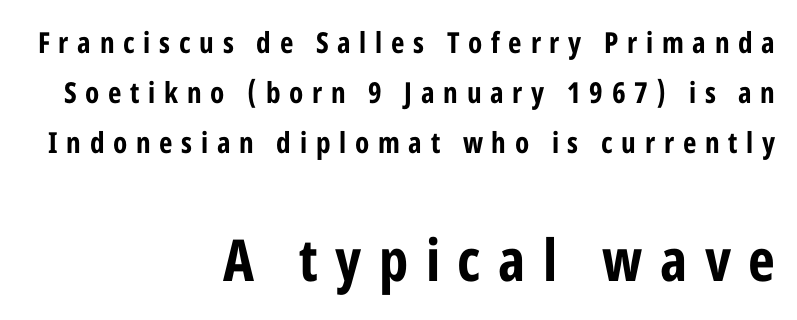
Q: Is the text bold? A: Yes.
Q: Is the text italic (slanted)? A: No, it is upright.
Q: Is the typeface a serif or a sans-serif typeface? A: Sans-serif.
Q: Is the text underlined? A: No.
Q: How is the paragraph aligned? A: Right-aligned.
Q: Is the spacing between letters normal or unusually wide? A: Unusually wide.
Q: Which block of text is set in a larger size, the first (top) or the second (bottom)? A: The second (bottom) one.
Q: Width (condensed, normal, or wide)? A: Condensed.
Q: Stroke contrast? A: Low.
Q: x-height? A: Medium.
Q: Monospaced? A: No.
